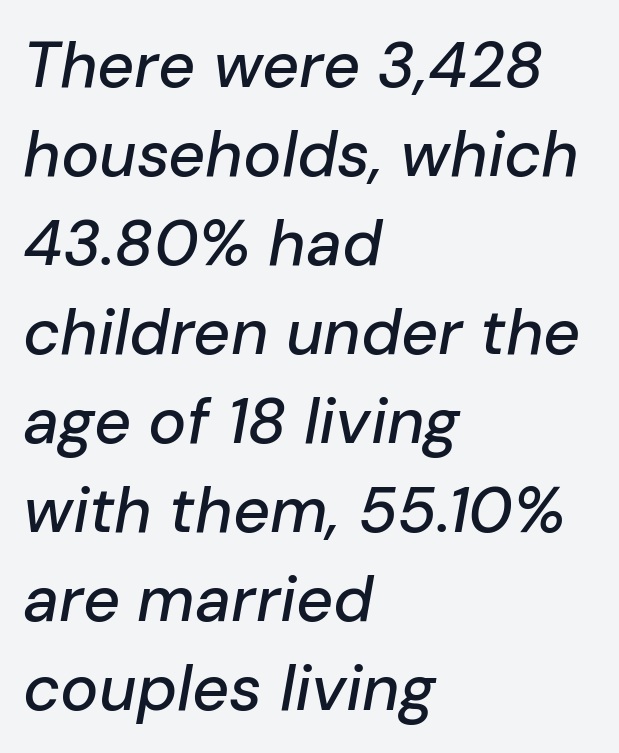
The image shows 64 px text type, italic (leaning right); set left-aligned, normal line spacing (1.39x), normal letter spacing, not underlined; low stroke contrast and a medium x-height.
